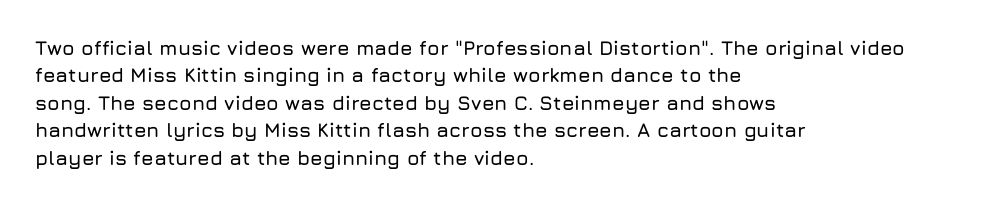
The image shows 20 px text type, upright; set left-aligned, normal line spacing (1.37x), normal letter spacing, not underlined.
